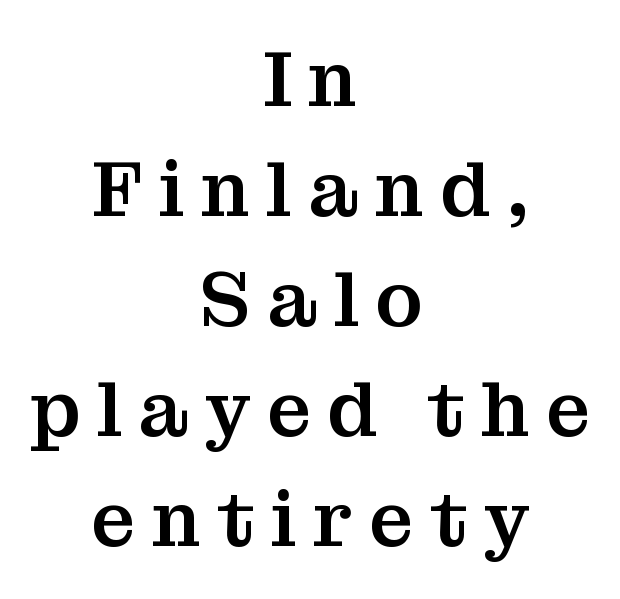
The image shows 78 px serif type, upright; set centered, normal line spacing (1.41x), unusually wide letter spacing (+0.21 em), not underlined; medium stroke contrast and a medium x-height.
